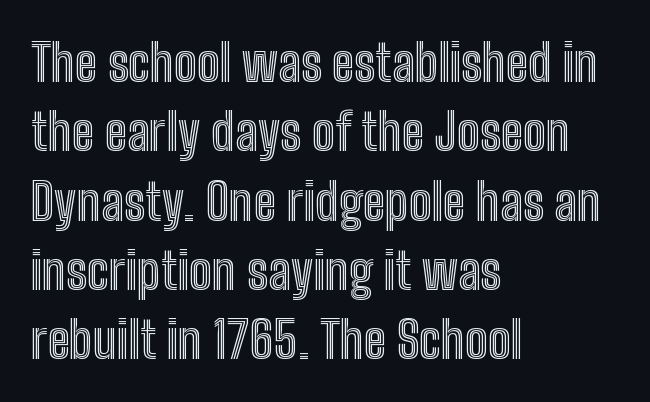
Q: Is the text italic (slanted)? A: No, it is upright.
Q: Is the text underlined? A: No.
Q: How is the paragraph aligned? A: Left-aligned.
Q: Is the spacing between letters normal or unusually wide? A: Normal.
Q: Is the spacing between lines tight, normal or loose? A: Normal.
Q: Width (condensed, normal, or wide)? A: Condensed.
Q: x-height? A: Medium.
Q: Monospaced? A: No.
